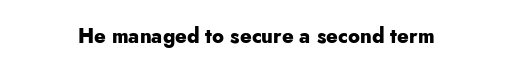
The image shows 20 px bold type, upright; set normal letter spacing, not underlined.
